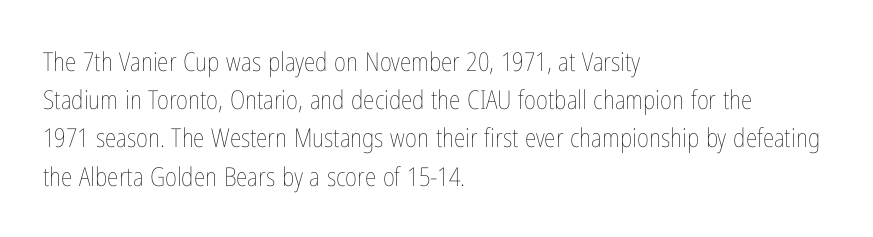
{"italic": "no", "bold": "no", "underline": "no", "align": "left", "line_spacing": "normal", "line_spacing_ratio": 1.47, "letter_spacing": "normal", "letter_spacing_em": 0.0, "glyph_px": 26}
